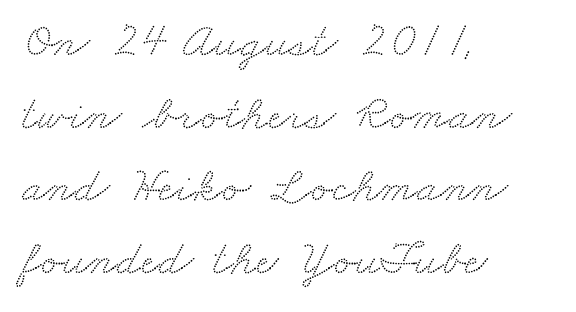
Only glyphs here, with clear space below each row. In terms of letterform style, serifs are clearly present. Glyph-to-glyph distance matches everyday printed text. Think of a printed novel: that variable character pitch is what you see here. A normal amount of white space separates one row of letters from the next. Reading down the block, your eye returns to a fixed left position each line.
